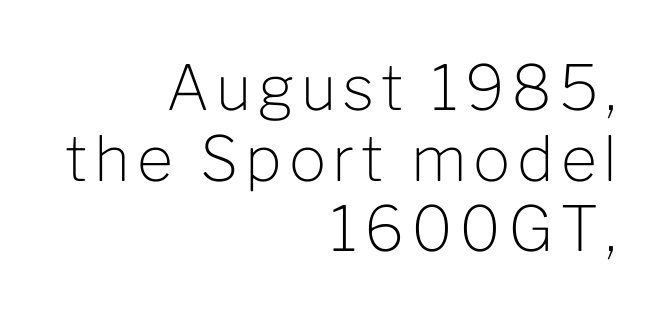
{"serif": "no", "italic": "no", "bold": "no", "weight": "light", "width": "normal", "stroke_contrast": "low", "x_height": "medium", "monospaced": "no", "underline": "no", "align": "right", "line_spacing": "tight", "line_spacing_ratio": 1.14, "glyph_px": 62}
